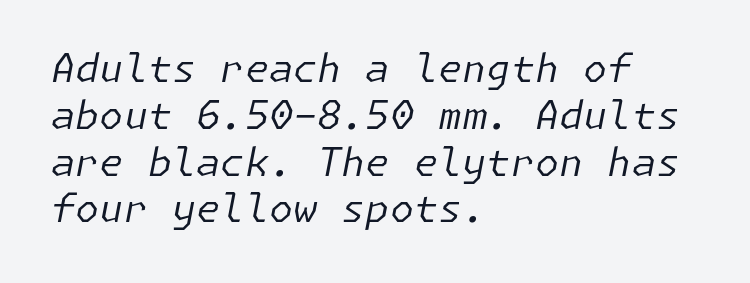
Q: Is the text bold? A: No.
Q: Is the text italic (slanted)? A: Yes, it leans right by about 11 degrees.
Q: Is the text underlined? A: No.
Q: How is the paragraph aligned? A: Left-aligned.
Q: Is the spacing between letters normal or unusually wide? A: Normal.
Q: Width (condensed, normal, or wide)? A: Normal.
Q: Stroke contrast? A: Low.
Q: x-height? A: Medium.
